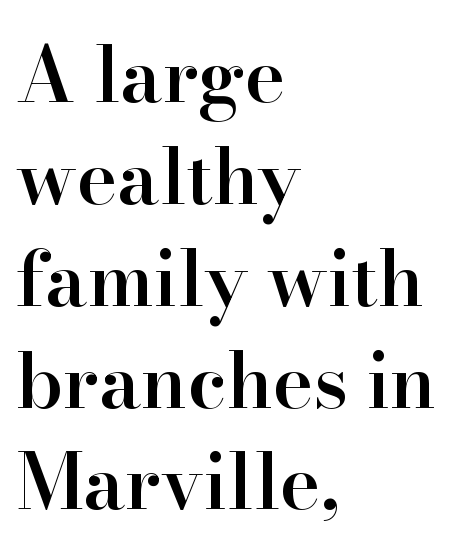
The image shows 76 px semibold serif type, upright; set left-aligned, normal line spacing (1.34x), normal letter spacing, not underlined; high stroke contrast and a small x-height.
